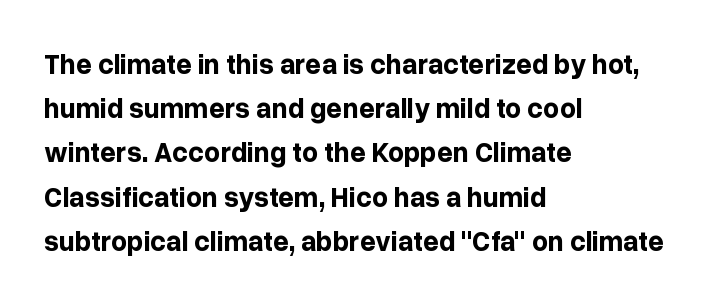
{"serif": "no", "italic": "no", "bold": "yes", "weight": "bold", "width": "normal", "stroke_contrast": "low", "x_height": "medium", "monospaced": "no", "underline": "no", "align": "left", "line_spacing": "normal", "line_spacing_ratio": 1.58, "letter_spacing": "normal", "letter_spacing_em": 0.0, "glyph_px": 28}
